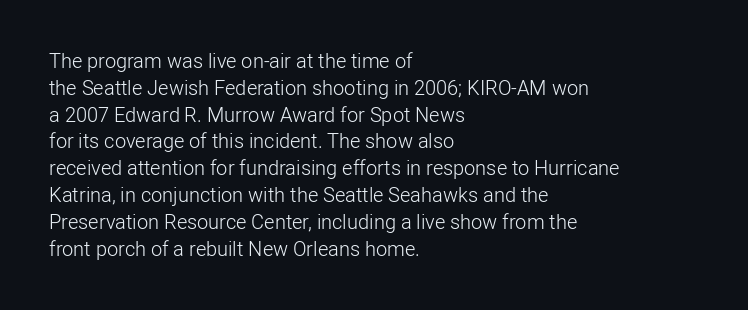
Q: Is the text bold? A: No.
Q: Is the text italic (slanted)? A: No, it is upright.
Q: Is the text underlined? A: No.
Q: How is the paragraph aligned? A: Left-aligned.
Q: Is the spacing between letters normal or unusually wide? A: Normal.
Q: Is the spacing between lines tight, normal or loose? A: Normal.
